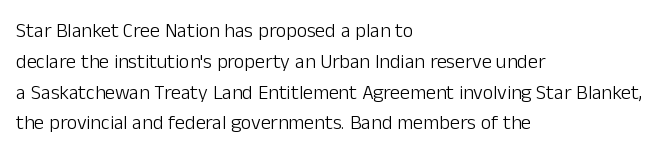
The image shows 20 px text type, upright; set left-aligned, normal line spacing (1.54x), normal letter spacing, not underlined.
